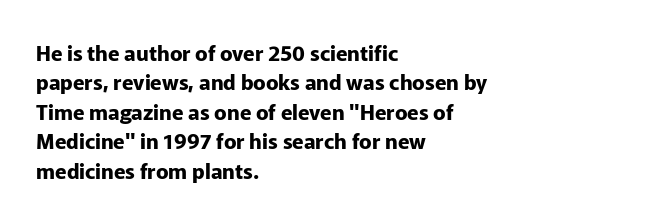
{"italic": "no", "bold": "yes", "underline": "no", "align": "left", "line_spacing": "normal", "line_spacing_ratio": 1.4, "letter_spacing": "normal", "letter_spacing_em": 0.0, "glyph_px": 21}
